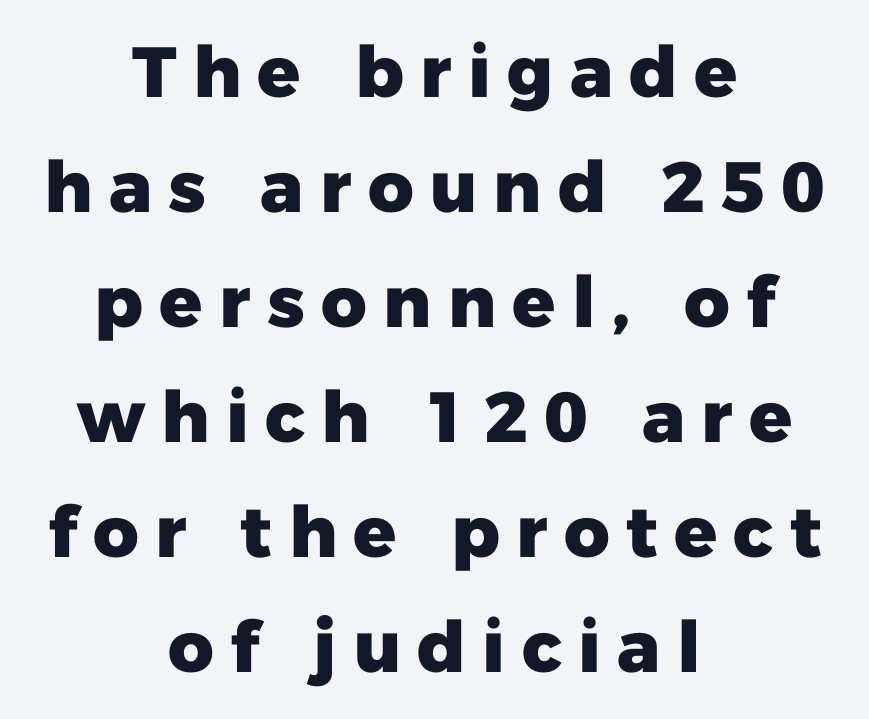
The gaps between neighbouring characters are conspicuously large. Weight: bold. Serif or sans? Sans — the stroke terminals are bare. Character widths vary here, with narrow letters taking less room than wide ones. Alignment: centered. No italicization has been applied; the sample stays upright.
